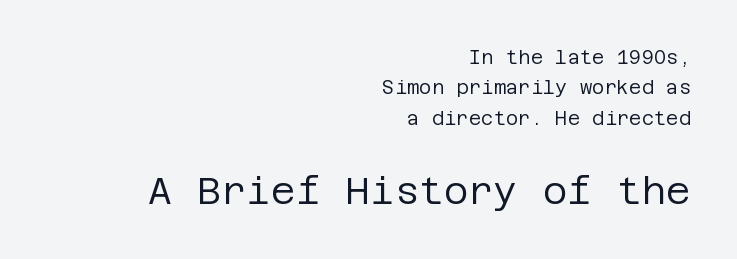
The image shows 38 px regular-weight sans-serif type, upright; set right-aligned, normal line spacing (1.6x), normal letter spacing, not underlined; the second (bottom) block is 2.0x larger; low stroke contrast and a large x-height.
